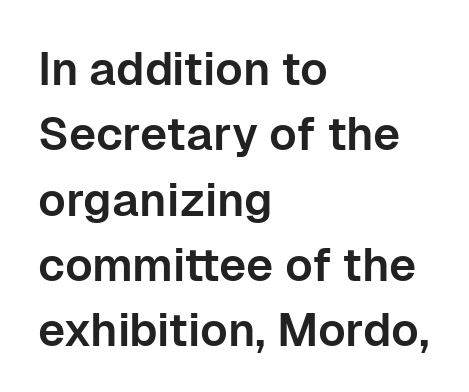
The space beneath each line is pristine and unruled. A typesetter would call this proportional, since set widths differ per character. Italic: no, the glyphs are upright roman. Stroke terminals: plain, sans-serif. The rag falls on the right side of this text block. The block of text has a typical density, with ordinary space between rows.
